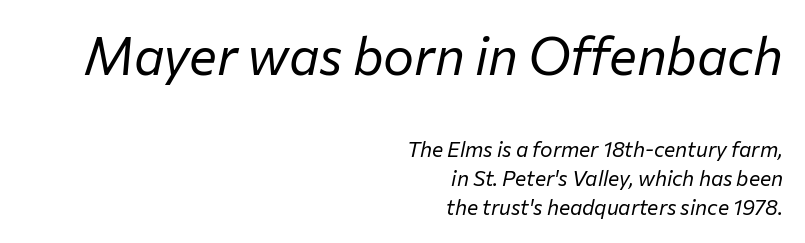
Q: Is the text bold? A: No.
Q: Is the text italic (slanted)? A: Yes, it leans right by about 12 degrees.
Q: Is the text underlined? A: No.
Q: How is the paragraph aligned? A: Right-aligned.
Q: Is the spacing between letters normal or unusually wide? A: Normal.
Q: Is the spacing between lines tight, normal or loose? A: Normal.
Q: Which block of text is set in a larger size, the first (top) or the second (bottom)? A: The first (top) one.
Q: Width (condensed, normal, or wide)? A: Normal.
Q: Stroke contrast? A: Low.
Q: x-height? A: Medium.
Q: Monospaced? A: No.
